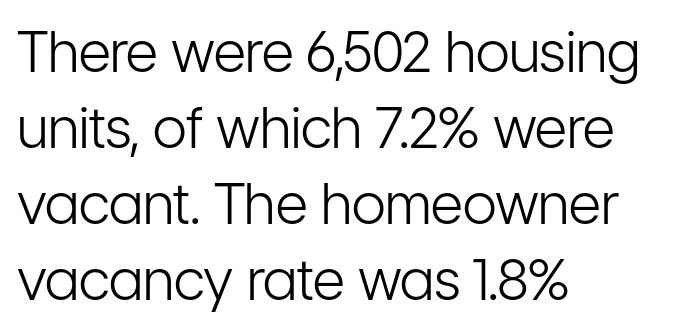
The image shows 56 px light, condensed sans-serif type, upright; set left-aligned, normal line spacing (1.36x), normal letter spacing, not underlined; low stroke contrast and a medium x-height.
